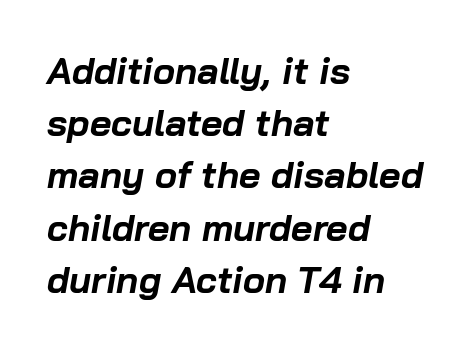
The rendering uses a bold face; every stroke is thick and dark. What stands out about the letter spacing? Nothing — it is the standard amount. Spacing verdict: proportional, widths tailored to each character. Letters rest on an invisible, unmarked baseline. Vertically, the passage feels balanced, rows spaced as you'd expect.
